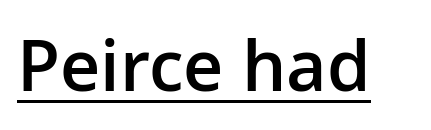
The image shows 70 px semibold sans-serif type, upright; set normal letter spacing, underlined; low stroke contrast and a medium x-height.
